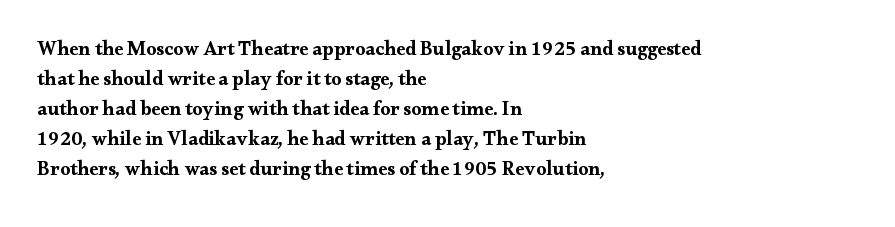
{"italic": "no", "bold": "yes", "underline": "no", "align": "left", "line_spacing": "normal", "line_spacing_ratio": 1.5, "letter_spacing": "normal", "letter_spacing_em": 0.0, "glyph_px": 20}
